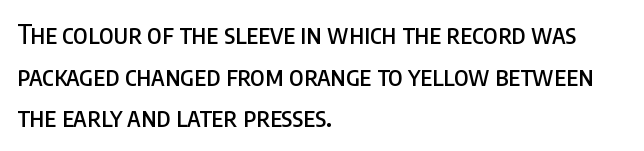
The image shows 26 px text type, upright; set left-aligned, normal line spacing (1.6x), normal letter spacing, not underlined.
